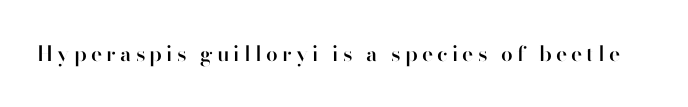
The image shows 21 px text type, upright; set unusually wide letter spacing (+0.2 em), not underlined.
